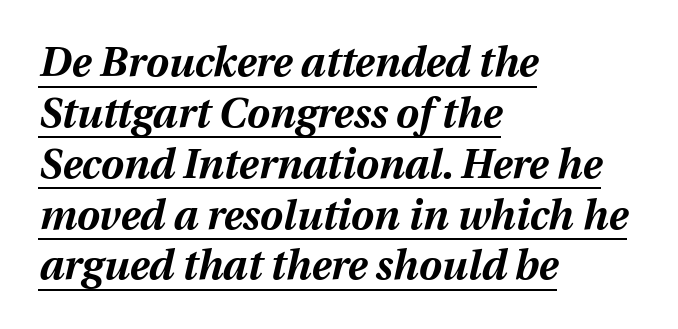
{"italic": "yes", "lean": "right", "slant_degrees": 12, "bold": "yes", "weight": "bold", "width": "normal", "stroke_contrast": "medium", "x_height": "medium", "monospaced": "no", "underline": "yes", "align": "left", "line_spacing_ratio": 1.24, "letter_spacing": "normal", "letter_spacing_em": 0.0, "glyph_px": 41}
